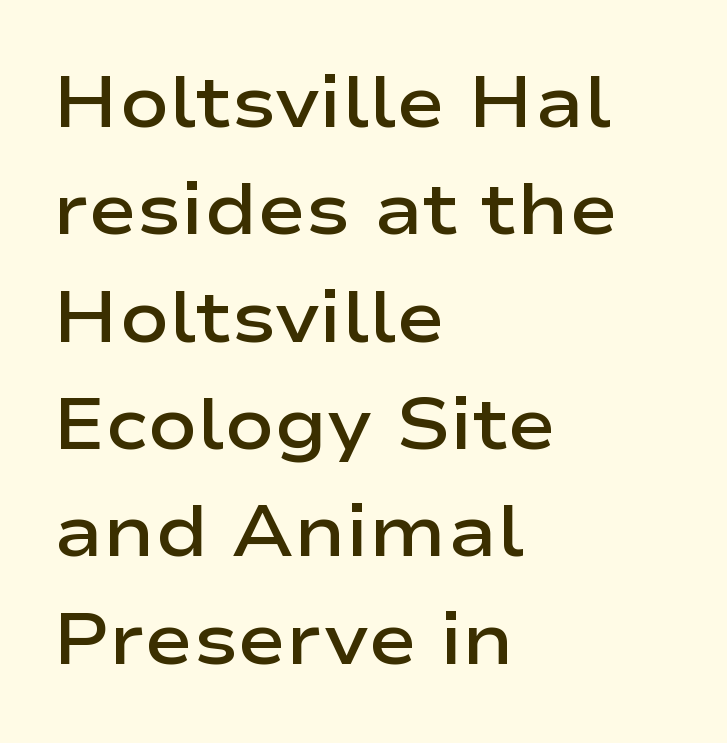
Q: Is the text bold? A: Semi-bold.
Q: Is the text italic (slanted)? A: No, it is upright.
Q: Is the typeface a serif or a sans-serif typeface? A: Sans-serif.
Q: Is the text underlined? A: No.
Q: How is the paragraph aligned? A: Left-aligned.
Q: Is the spacing between letters normal or unusually wide? A: Normal.
Q: Is the spacing between lines tight, normal or loose? A: Normal.
Q: Width (condensed, normal, or wide)? A: Wide.
Q: Stroke contrast? A: Low.
Q: x-height? A: Medium.
Q: Monospaced? A: No.
